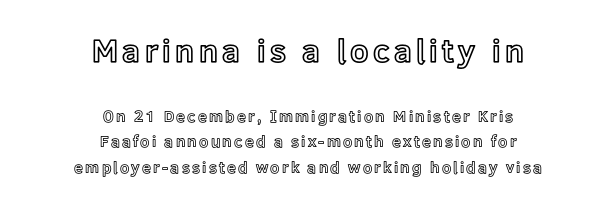
Q: Is the text italic (slanted)? A: No, it is upright.
Q: Is the text underlined? A: No.
Q: How is the paragraph aligned? A: Centered.
Q: Is the spacing between lines tight, normal or loose? A: Normal.
Q: Which block of text is set in a larger size, the first (top) or the second (bottom)? A: The first (top) one.
Q: Width (condensed, normal, or wide)? A: Normal.
Q: x-height? A: Medium.
Q: Monospaced? A: No.
